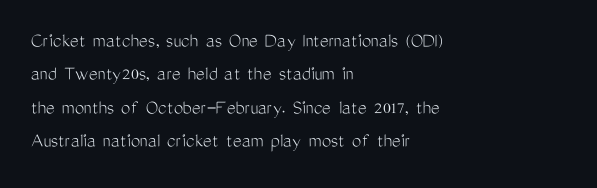
How would I describe the line gaps? Plain and ordinary. Weight: in the light-to-regular range. The type is set solid horizontally, with unmodified tracking. The lines are quadded left.
